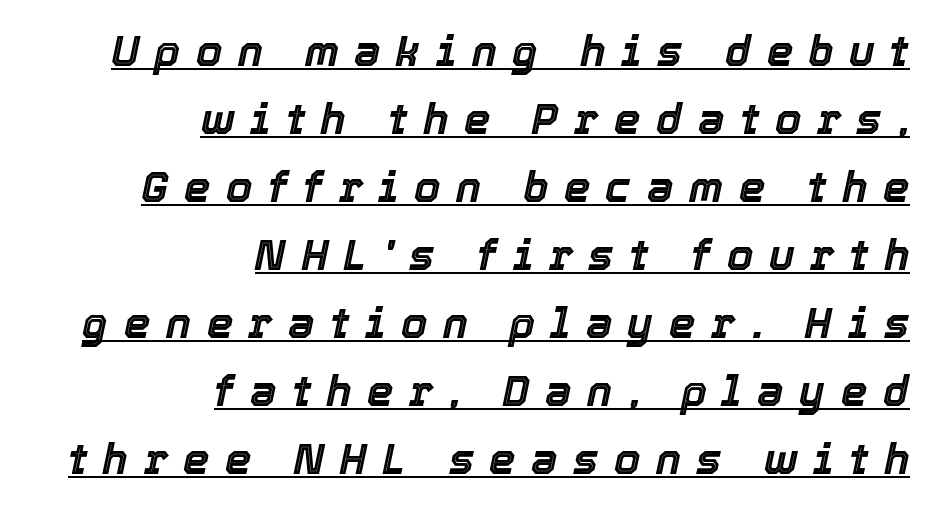
Q: Is the text italic (slanted)? A: Yes, it leans right by about 12 degrees.
Q: Is the text underlined? A: Yes.
Q: How is the paragraph aligned? A: Right-aligned.
Q: Is the spacing between letters normal or unusually wide? A: Unusually wide.
Q: Is the spacing between lines tight, normal or loose? A: Normal.
Q: Width (condensed, normal, or wide)? A: Normal.
Q: x-height? A: Medium.
Q: Monospaced? A: No.
